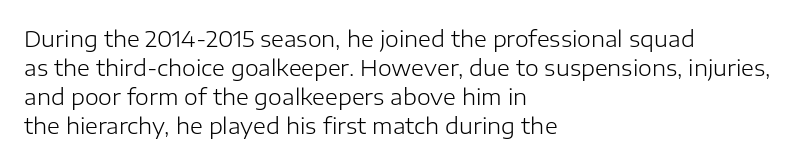
The image shows 22 px text type, upright; set left-aligned, normal line spacing (1.32x), normal letter spacing, not underlined.
